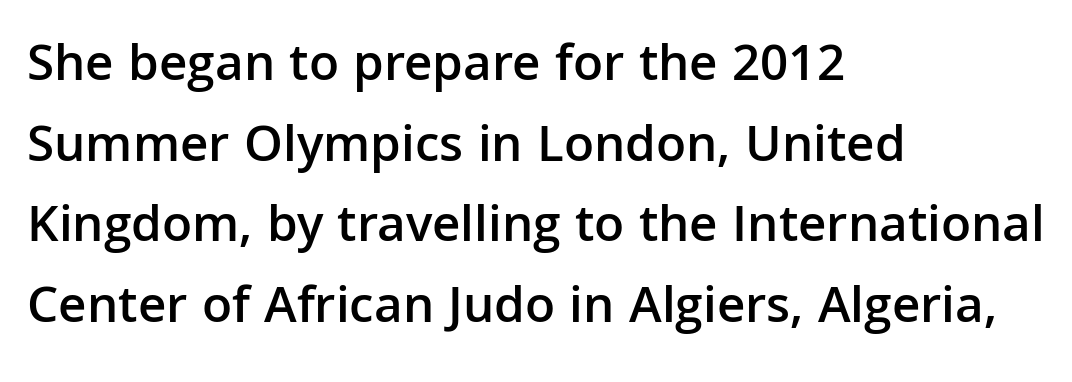
Horizontally, the lines are justified to the leading edge only. Weight check: semibold — heavier than regular, not quite bold. Anything drawn beneath the words? Only blank space. This rendering employs a face without finishing strokes, i.e., a sans-serif.
